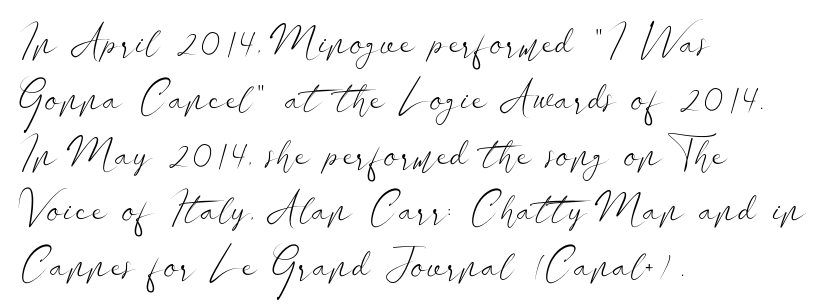
Q: Is the text bold? A: No.
Q: Is the text italic (slanted)? A: Yes.
Q: Is the typeface a serif or a sans-serif typeface? A: Sans-serif.
Q: Is the text underlined? A: No.
Q: How is the paragraph aligned? A: Left-aligned.
Q: Is the spacing between letters normal or unusually wide? A: Normal.
Q: Is the spacing between lines tight, normal or loose? A: Normal.
Q: Width (condensed, normal, or wide)? A: Wide.
Q: Stroke contrast? A: Low.
Q: x-height? A: Small.
Q: Monospaced? A: No.
